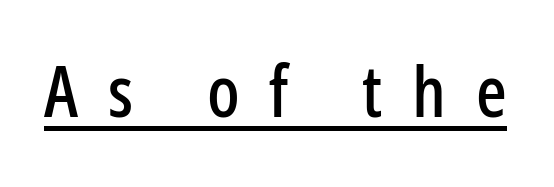
{"serif": "no", "italic": "no", "width": "condensed", "stroke_contrast": "low", "x_height": "medium", "monospaced": "no", "underline": "yes", "letter_spacing": "wide", "letter_spacing_em": 0.41, "glyph_px": 72}
